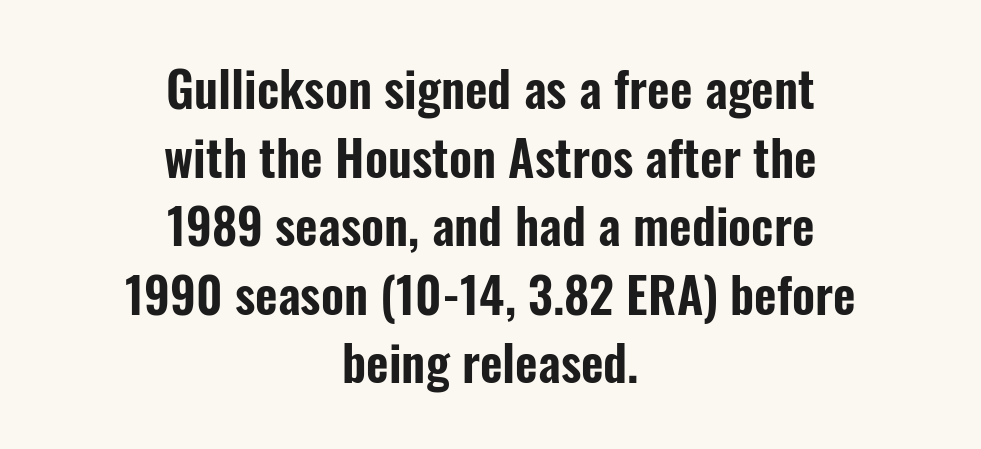
Students, note that the glyphs here touch the page at normal intervals. The passage shown is typed in a proportional face where columns would drift. Vertically, the passage feels balanced, rows spaced as you'd expect. Posture: vertical. In CSS terms this would be text-align: center.
